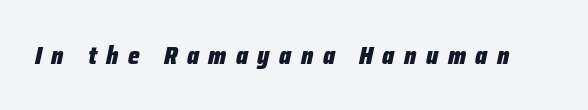
Q: Is the text bold? A: Yes.
Q: Is the text italic (slanted)? A: Yes, it leans right by about 12 degrees.
Q: Is the text underlined? A: No.
Q: Is the spacing between letters normal or unusually wide? A: Unusually wide.
